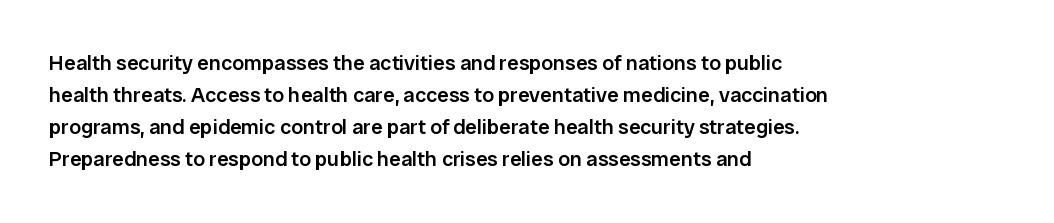
Regular leading. This sample is left-justified, so line endings fall wherever the words run out. Honestly, the letter spacing is just normal — you wouldn't notice it. The glyphs are unaccompanied by any horizontal stroke below them. Every letter is mildly thick-stroked: semibold rather than bold.
